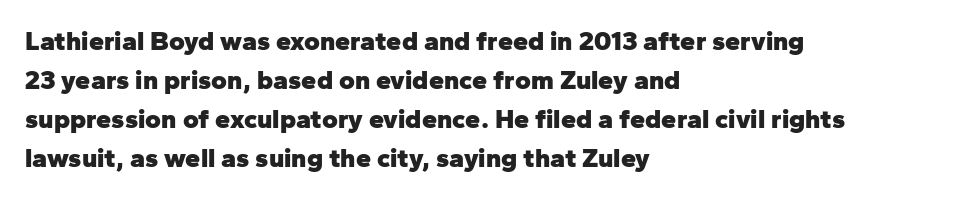
The image shows 27 px bold type, upright; set left-aligned, normal line spacing (1.45x), normal letter spacing, not underlined.
